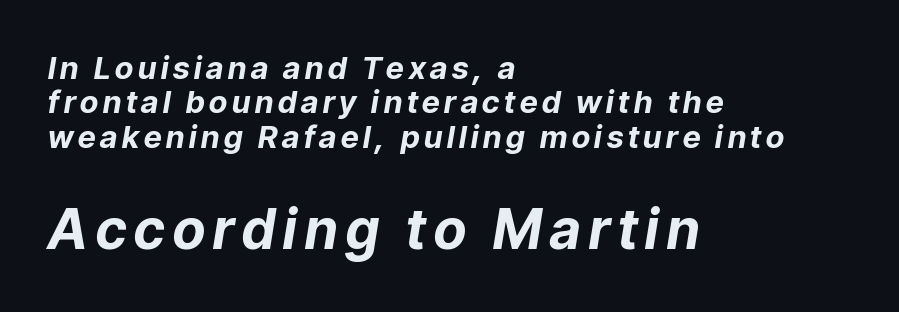
The image shows 55 px bold type, italic (leaning right); set left-aligned, tight line spacing (1.11x), not underlined; the second (bottom) block is 1.77x larger; low stroke contrast and a medium x-height.
